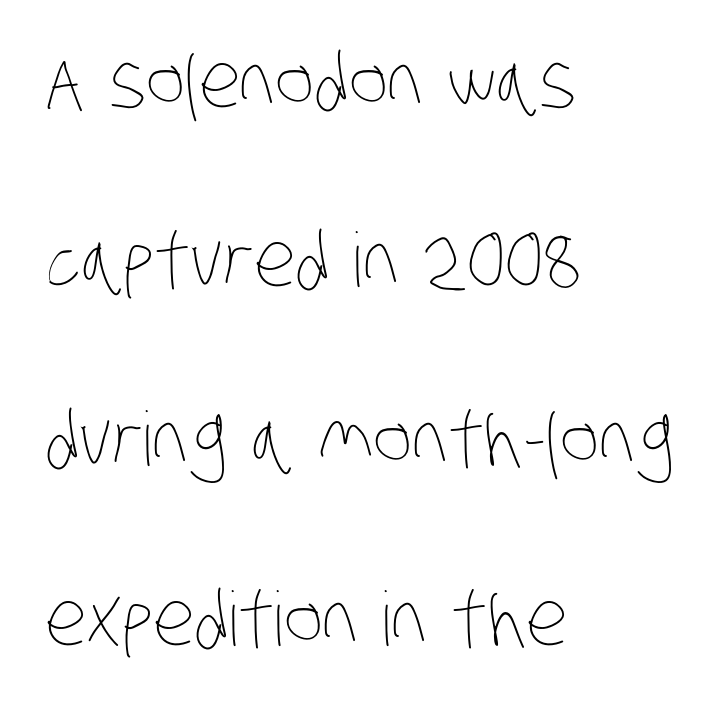
The image shows 75 px thin, condensed type; set left-aligned, loose line spacing (2.39x), normal letter spacing, not underlined; low stroke contrast and a large x-height.
